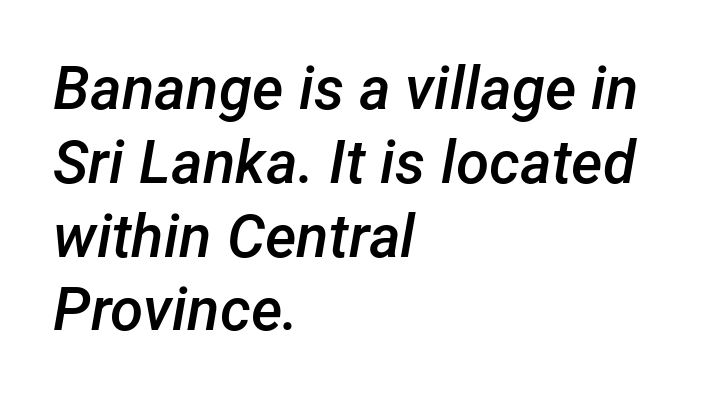
{"italic": "yes", "lean": "right", "slant_degrees": 12, "bold": "semi", "weight": "semibold", "width": "normal", "stroke_contrast": "low", "x_height": "medium", "monospaced": "no", "underline": "no", "align": "left", "line_spacing_ratio": 1.23, "letter_spacing": "normal", "letter_spacing_em": 0.0, "glyph_px": 60}
